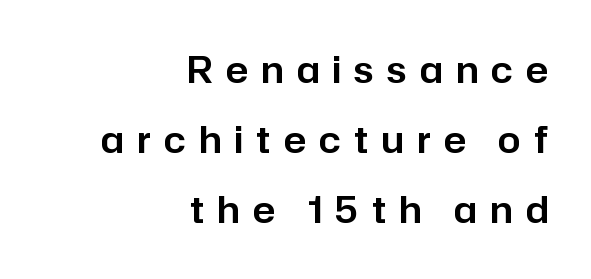
Upright lettering throughout. Descenders hang freely into open space. This sample uses a sans-serif face. Vertical spacing — loose. This rendering uses right alignment, leaving the left contour irregular.
